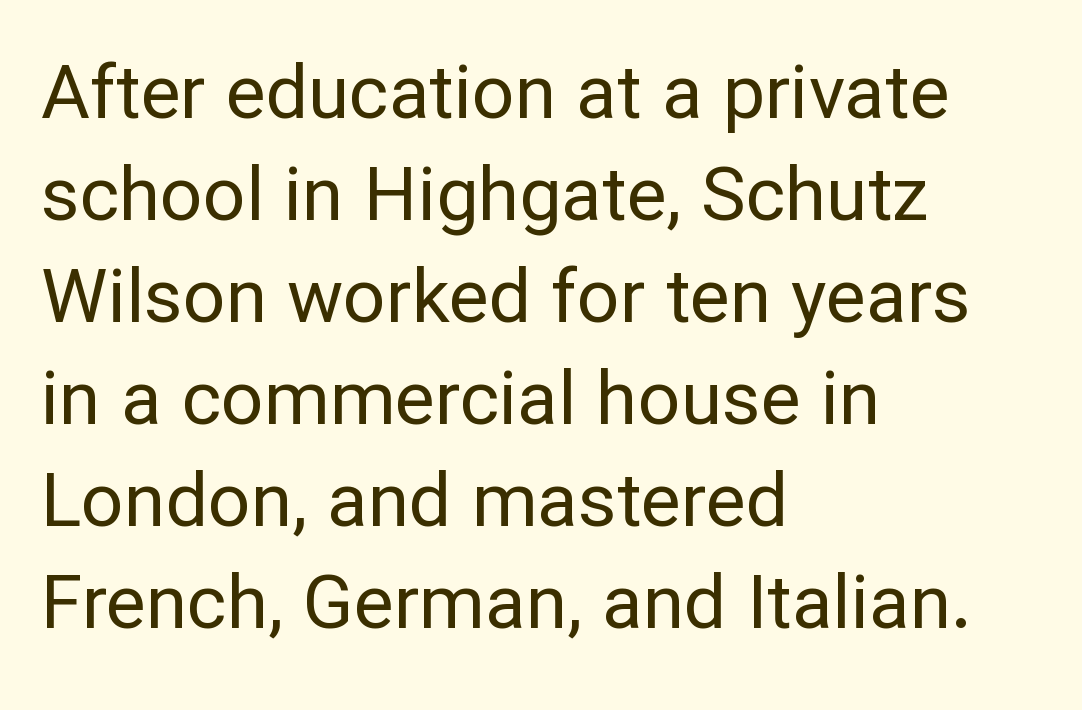
The image shows 75 px regular-weight sans-serif type, upright; set left-aligned, normal line spacing (1.36x), normal letter spacing, not underlined; low stroke contrast and a medium x-height.
